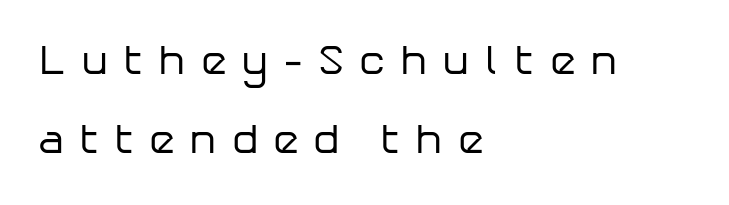
The image shows 42 px regular-weight sans-serif type, upright; set left-aligned, line spacing 1.87x, unusually wide letter spacing (+0.35 em), not underlined; low stroke contrast and a medium x-height.
